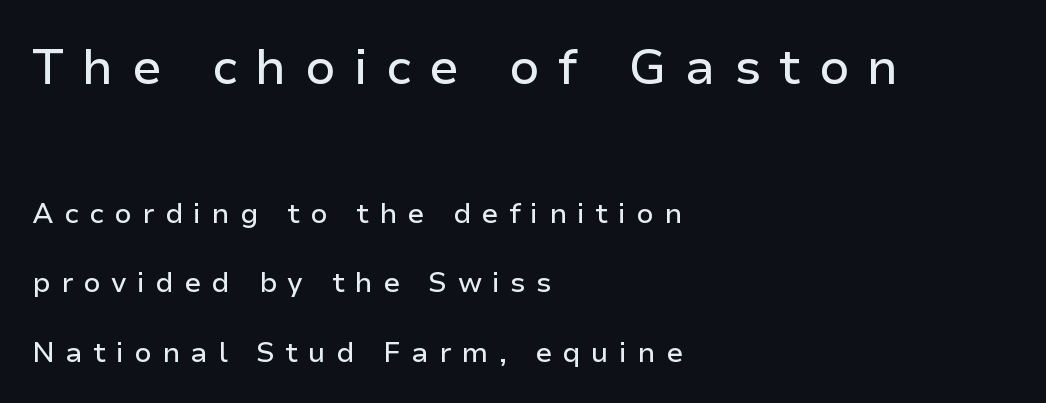
Which of the two is more prominent by size? The first, at the top. Horizontal alignment here is leftward, the default for most running prose. Honestly, there is no underline to notice here at all. Character widths vary here, with narrow letters taking less room than wide ones. Do the letters lean? They stand straight. Widely set lines give the paragraph a tall, airy silhouette.
